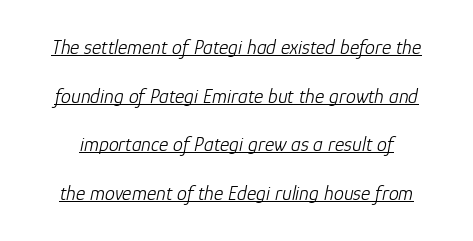
This sample uses an oblique cut, with every glyph tilted off the vertical. Words appear dense and cohesive because spacing is normal. The space between consecutive lines is lavish. Weight: regular or lighter. Underlining? Definitely there.
